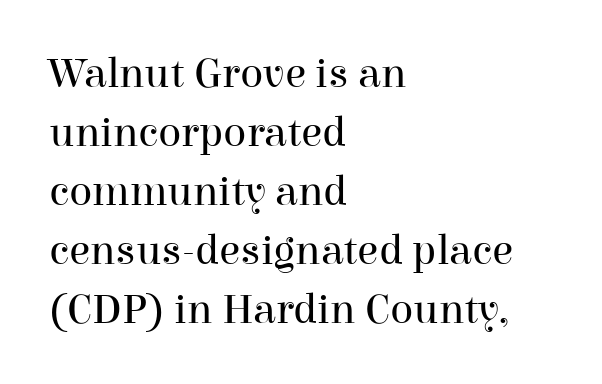
The image shows 43 px regular-weight serif type, upright; set left-aligned, normal line spacing (1.37x), normal letter spacing, not underlined; high stroke contrast and a medium x-height.
